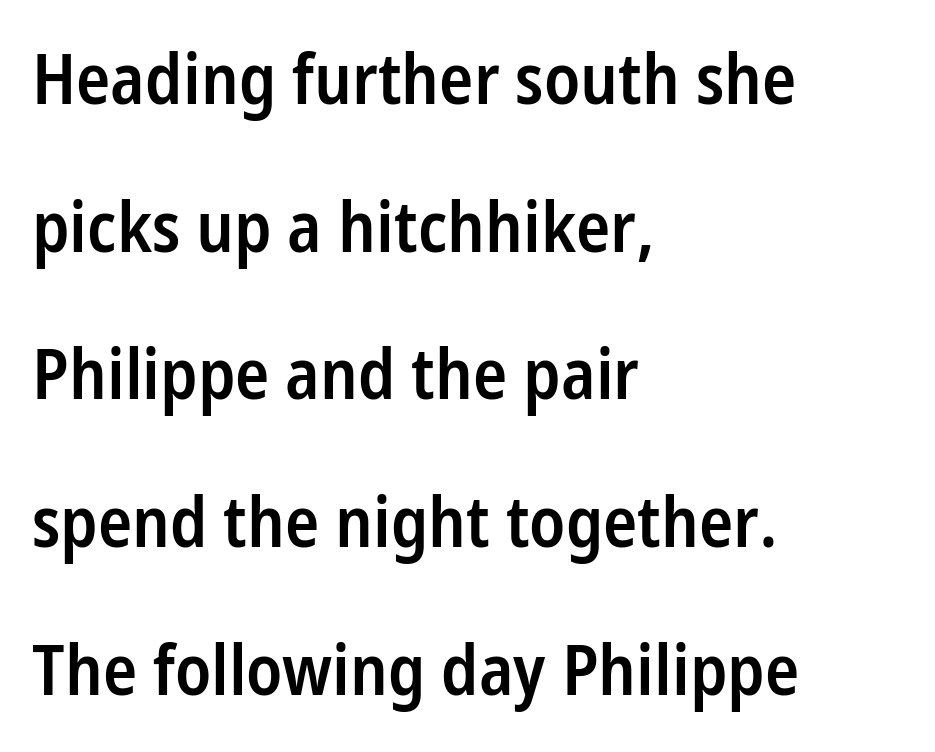
{"serif": "no", "italic": "no", "bold": "semi", "weight": "semibold", "width": "condensed", "stroke_contrast": "low", "x_height": "medium", "monospaced": "no", "underline": "no", "align": "left", "line_spacing": "loose", "line_spacing_ratio": 2.08, "letter_spacing": "normal", "letter_spacing_em": 0.0, "glyph_px": 71}
